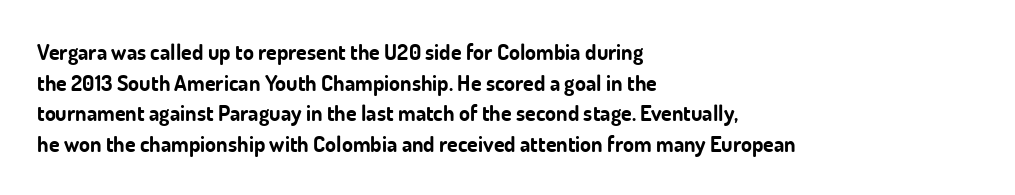
Q: Is the text bold? A: Yes.
Q: Is the text italic (slanted)? A: No, it is upright.
Q: Is the text underlined? A: No.
Q: How is the paragraph aligned? A: Left-aligned.
Q: Is the spacing between letters normal or unusually wide? A: Normal.
Q: Is the spacing between lines tight, normal or loose? A: Normal.
